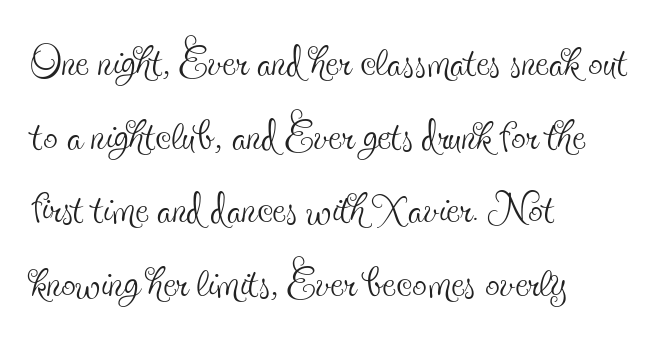
The characters display serif detailing at their extremities. Quick note: underline off. A typesetter would call this proportional, since set widths differ per character. The passage shown is not bold in any degree. This sample uses plain, unmodified letter spacing.
